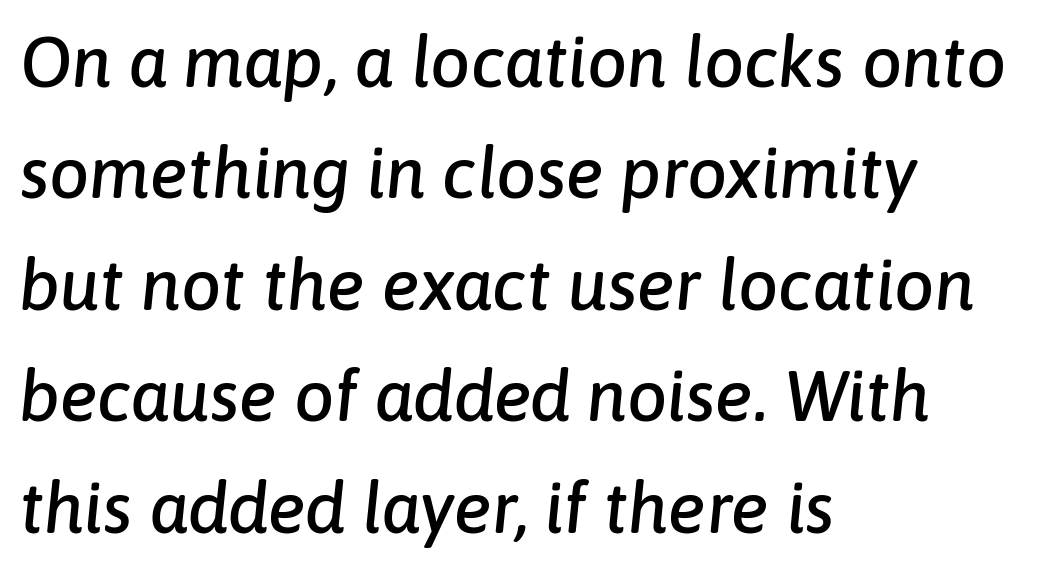
Q: Is the text italic (slanted)? A: Yes, it leans right by about 6 degrees.
Q: Is the text underlined? A: No.
Q: How is the paragraph aligned? A: Left-aligned.
Q: Is the spacing between letters normal or unusually wide? A: Normal.
Q: Is the spacing between lines tight, normal or loose? A: Normal.
Q: Width (condensed, normal, or wide)? A: Normal.
Q: Stroke contrast? A: Low.
Q: x-height? A: Medium.
Q: Monospaced? A: No.
